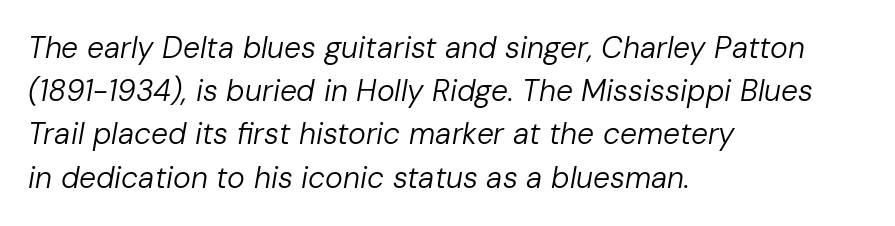
Typeset ragged right — the left edge is the straight one. Horizontal bands of white between lines are of average thickness. Is the stroke heavy? The answer is a plain regular-or-lighter. The rendering keeps characters at their native spacing. Glance below the letters and you will spot only blank space.
